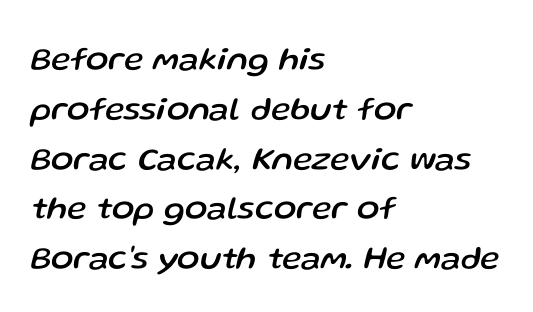
Q: Is the text italic (slanted)? A: Yes, it leans right by about 13 degrees.
Q: Is the text underlined? A: No.
Q: How is the paragraph aligned? A: Left-aligned.
Q: Is the spacing between letters normal or unusually wide? A: Normal.
Q: Is the spacing between lines tight, normal or loose? A: Normal.
Q: Width (condensed, normal, or wide)? A: Normal.
Q: Stroke contrast? A: Low.
Q: x-height? A: Medium.
Q: Monospaced? A: No.
